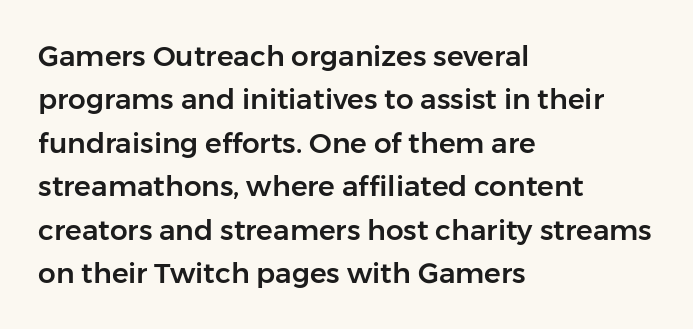
Characters remain perfectly vertical along every line. Looks like regular typesetting: each glyph gets only the width it needs. Stroke terminals: plain, sans-serif. The line-height multiplier appears to be the usual default.
